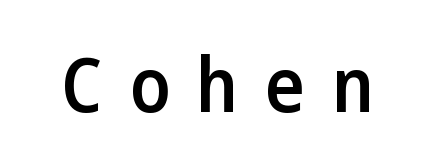
Style check: upright. Tracking here is generous; glyphs stand well apart from one another. The passage shown is semibold, sitting just below true bold. Regarding serifs, this sample does without them. The specimen omits any rule beneath the text block's lines.
